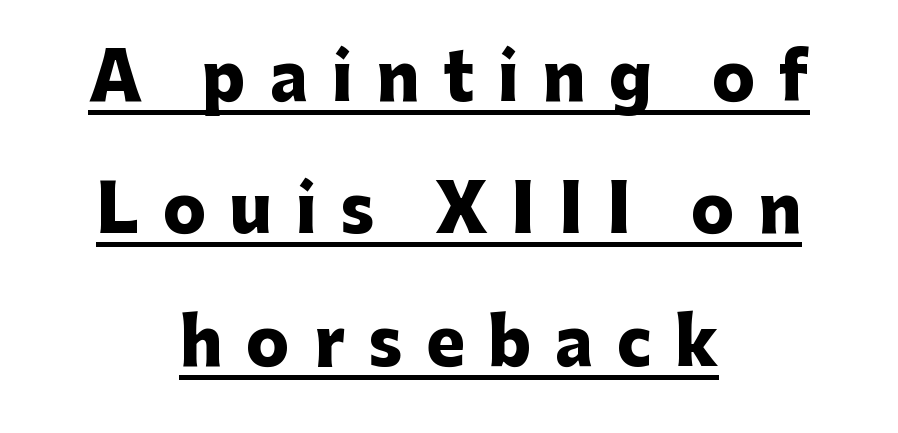
The image shows 64 px heavy sans-serif type, upright; set centered, loose line spacing (2.07x), unusually wide letter spacing (+0.37 em), underlined; low stroke contrast and a medium x-height.
